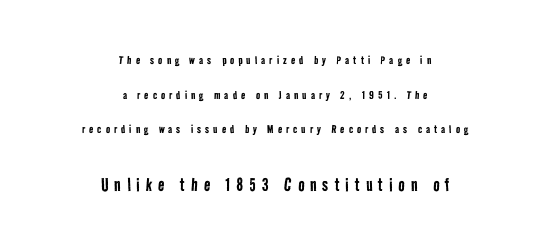
Q: Is the text bold? A: No.
Q: Is the text underlined? A: No.
Q: How is the paragraph aligned? A: Centered.
Q: Is the spacing between letters normal or unusually wide? A: Unusually wide.
Q: Is the spacing between lines tight, normal or loose? A: Loose.
Q: Which block of text is set in a larger size, the first (top) or the second (bottom)? A: The second (bottom) one.
